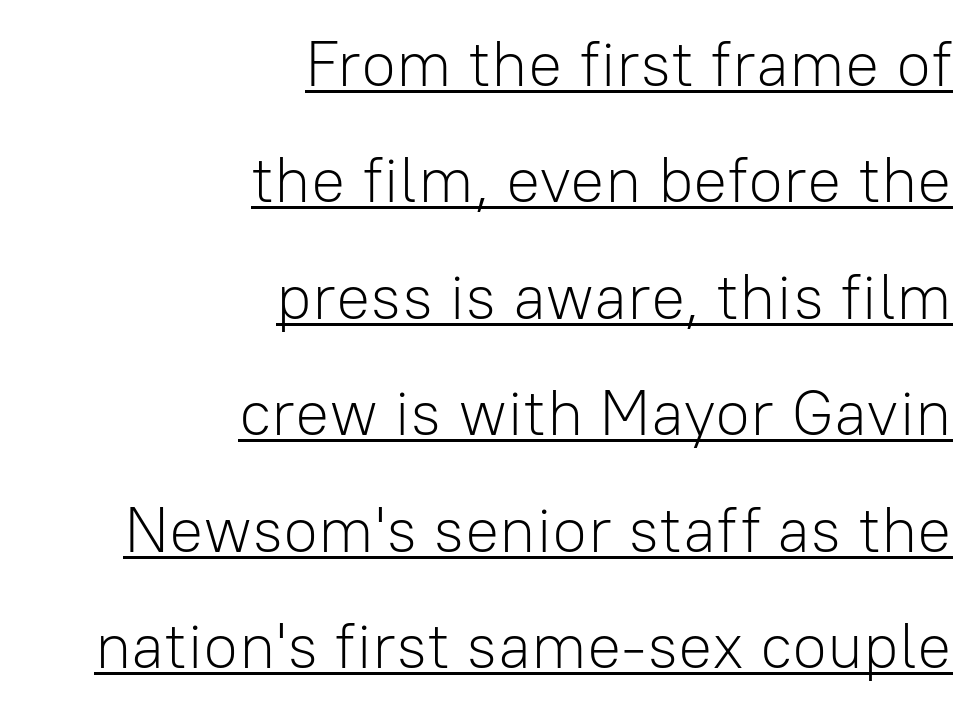
The image shows 64 px light sans-serif type, upright; set right-aligned, line spacing 1.82x, normal letter spacing, underlined; low stroke contrast and a medium x-height.
